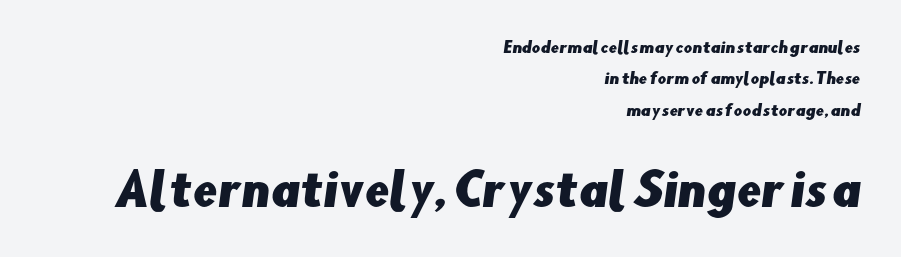
Is this a sans? Yes — the strokes have no serifs. Casual observation: everything's shoved over to the right. Compare the two chunks: the lower has the greater cap height. Honestly, there is no underline to notice here at all. Note the varied advance widths — an 'i' is clearly narrower than an 'm'.
